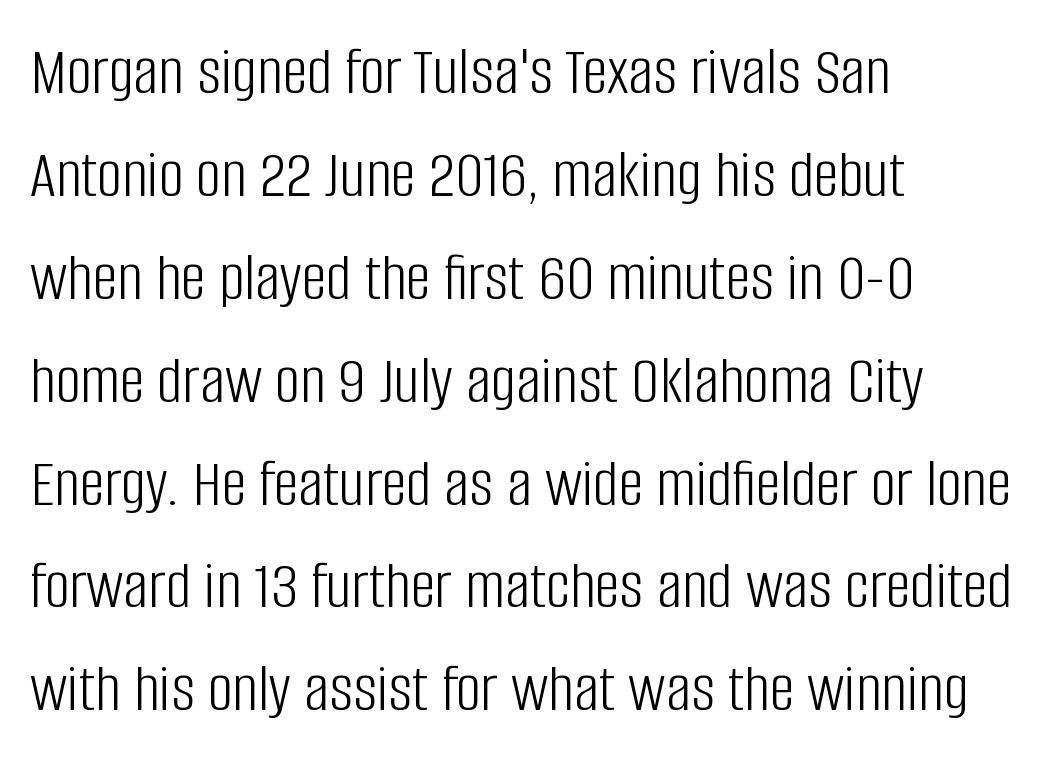
{"serif": "no", "italic": "no", "bold": "no", "weight": "light", "width": "condensed", "stroke_contrast": "low", "x_height": "large", "monospaced": "no", "underline": "no", "align": "left", "line_spacing": "normal", "line_spacing_ratio": 1.47, "letter_spacing": "normal", "letter_spacing_em": 0.0, "glyph_px": 70}
